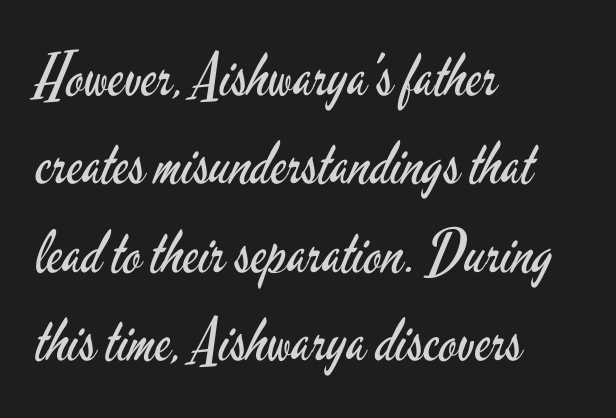
The image shows 59 px regular-weight, condensed sans-serif type; set left-aligned, normal line spacing (1.5x), normal letter spacing, not underlined; low stroke contrast and a small x-height.
